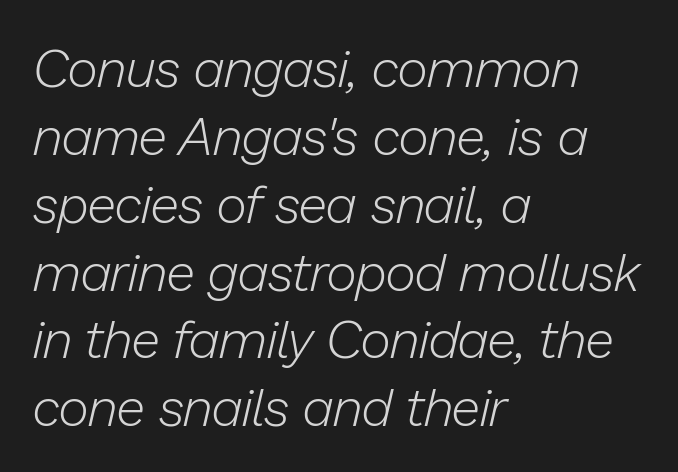
Does the copy run flush right? No — it runs flush left. There's an unmistakable incline to the writing here. Is there much room between lines? A standard amount, neither cramped nor airy. Between one letter and the next there's only the usual sliver of space.
